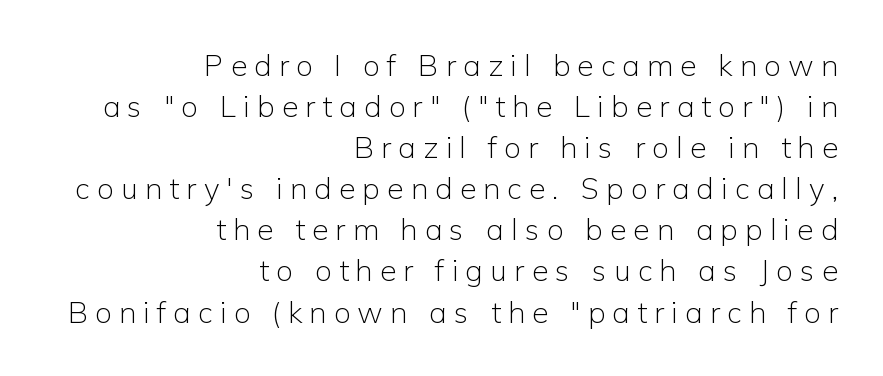
Q: Is the text bold? A: No.
Q: Is the text italic (slanted)? A: No, it is upright.
Q: Is the typeface a serif or a sans-serif typeface? A: Sans-serif.
Q: Is the text underlined? A: No.
Q: How is the paragraph aligned? A: Right-aligned.
Q: Is the spacing between letters normal or unusually wide? A: Unusually wide.
Q: Is the spacing between lines tight, normal or loose? A: Normal.
Q: Width (condensed, normal, or wide)? A: Normal.
Q: Stroke contrast? A: Low.
Q: x-height? A: Medium.
Q: Monospaced? A: No.
